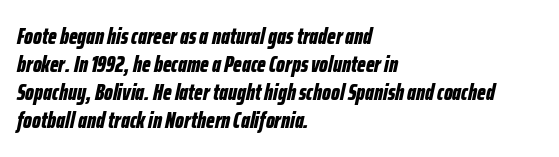
The image shows 23 px bold type, italic (leaning right); set left-aligned, line spacing 1.22x, normal letter spacing, not underlined.
